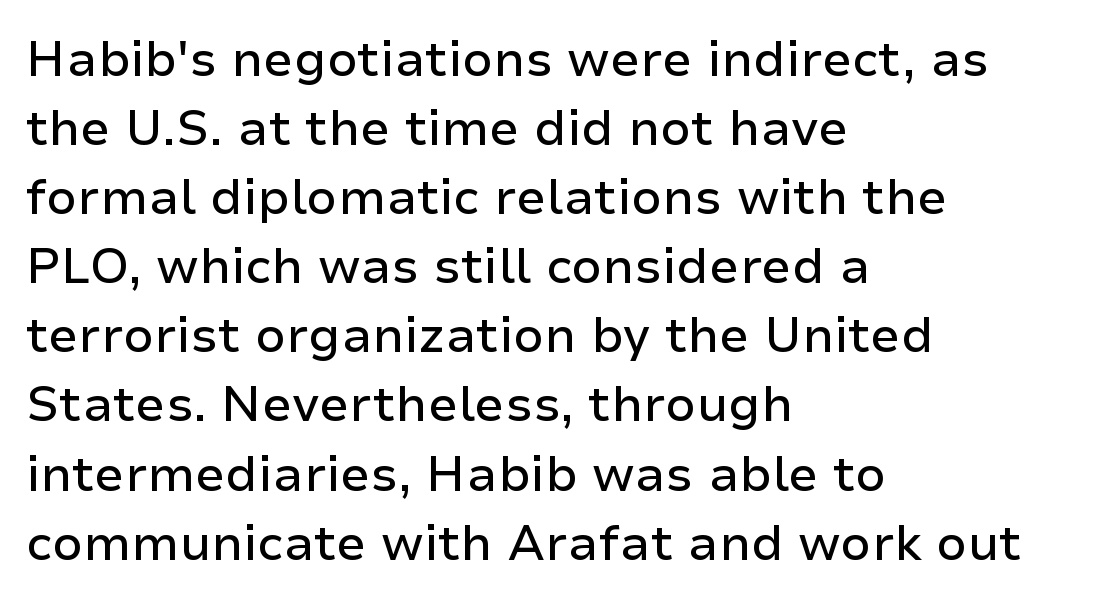
The image shows 49 px sans-serif type, upright; set left-aligned, normal line spacing (1.41x), normal letter spacing, not underlined; low stroke contrast and a medium x-height.
